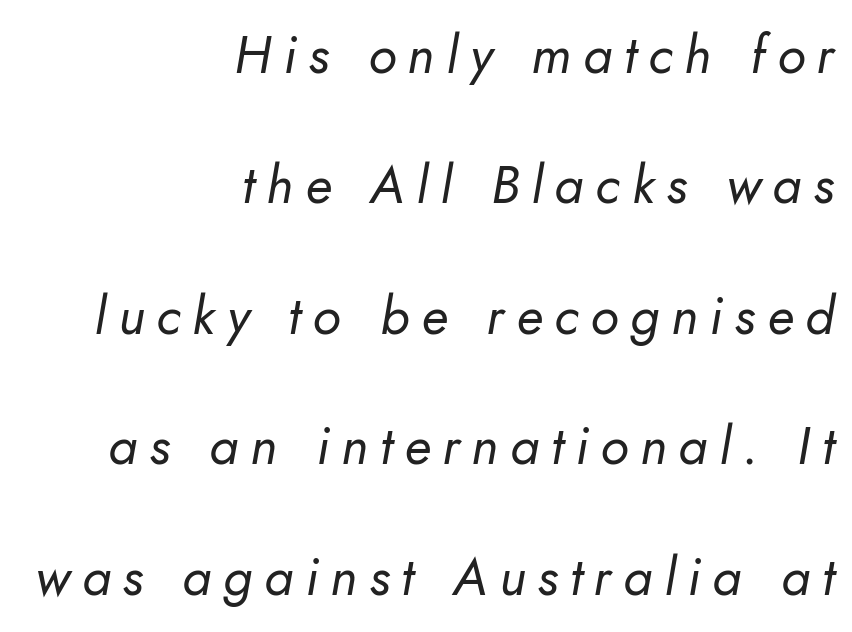
The glyphs look as if they've been sheared to an angle. Leftover space on each line is placed entirely before the opening word. The tracking reads as deliberately expanded to a designer's eye. The area under the type is left untouched. The face used here is proportionally spaced, like ordinary book or web type. The weight would be labelled regular, book, light, or lighter still.
